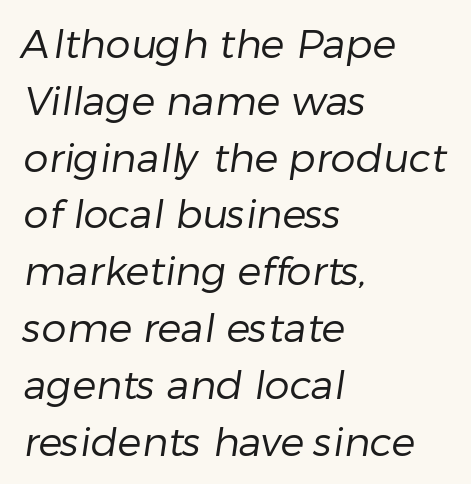
In terms of leading, this rendering sits right in the middle. Think of a printed novel: that variable character pitch is what you see here. Stems here are at most as thick as an everyday book face. Line starts are locked; line ends wander. How are the letters spaced? Ordinarily, with no added tracking.
